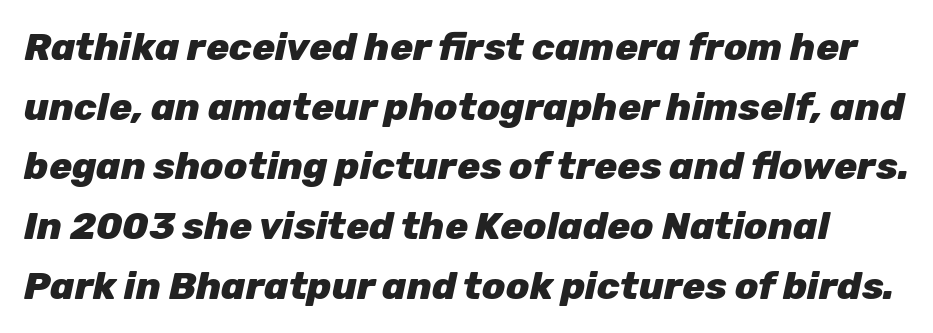
Q: Is the text bold? A: Yes.
Q: Is the text italic (slanted)? A: Yes, it leans right by about 12 degrees.
Q: Is the text underlined? A: No.
Q: Is the spacing between letters normal or unusually wide? A: Normal.
Q: Is the spacing between lines tight, normal or loose? A: Normal.
Q: Width (condensed, normal, or wide)? A: Normal.
Q: Stroke contrast? A: Low.
Q: x-height? A: Medium.
Q: Monospaced? A: No.
